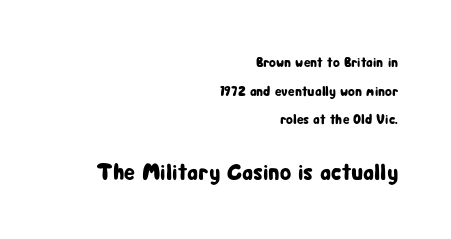
The image shows 23 px text type, upright; set right-aligned, loose line spacing (2.04x), normal letter spacing, not underlined; the second (bottom) block is 1.64x larger.
